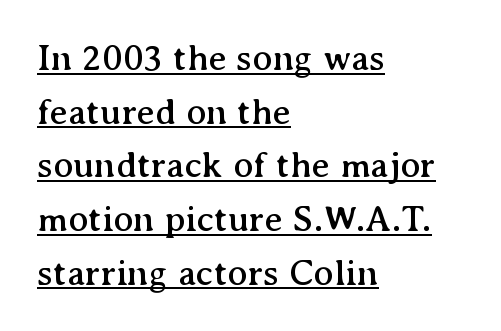
Q: Is the text italic (slanted)? A: No, it is upright.
Q: Is the typeface a serif or a sans-serif typeface? A: Serif.
Q: Is the text underlined? A: Yes.
Q: How is the paragraph aligned? A: Left-aligned.
Q: Is the spacing between letters normal or unusually wide? A: Normal.
Q: Is the spacing between lines tight, normal or loose? A: Normal.
Q: Width (condensed, normal, or wide)? A: Normal.
Q: Stroke contrast? A: Medium.
Q: x-height? A: Medium.
Q: Monospaced? A: No.
